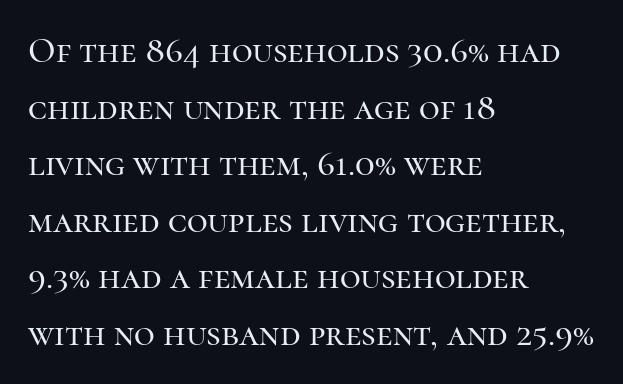
Q: Is the text italic (slanted)? A: No, it is upright.
Q: Is the typeface a serif or a sans-serif typeface? A: Serif.
Q: Is the text underlined? A: No.
Q: How is the paragraph aligned? A: Left-aligned.
Q: Is the spacing between letters normal or unusually wide? A: Normal.
Q: Is the spacing between lines tight, normal or loose? A: Normal.
Q: Width (condensed, normal, or wide)? A: Normal.
Q: Stroke contrast? A: High.
Q: x-height? A: Medium.
Q: Monospaced? A: No.
